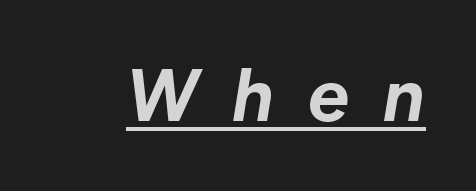
{"italic": "yes", "lean": "right", "slant_degrees": 10, "bold": "yes", "weight": "bold", "width": "normal", "stroke_contrast": "low", "x_height": "medium", "monospaced": "no", "underline": "yes", "letter_spacing": "wide", "letter_spacing_em": 0.47, "glyph_px": 73}
